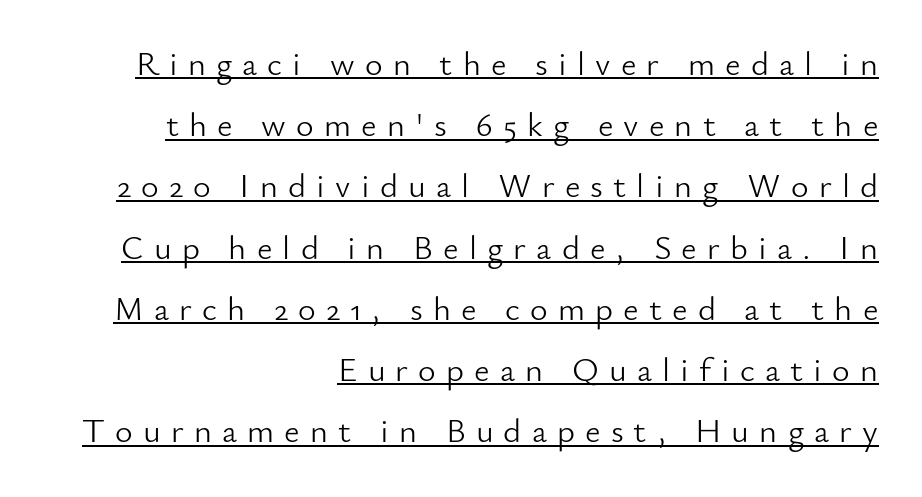
The image shows 34 px light sans-serif type, upright; set right-aligned, line spacing 1.8x, unusually wide letter spacing (+0.3 em), underlined; low stroke contrast and a small x-height.
